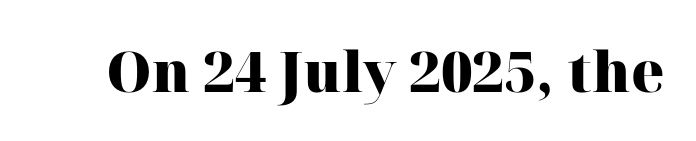
Q: Is the text bold? A: Yes.
Q: Is the text italic (slanted)? A: No, it is upright.
Q: Is the typeface a serif or a sans-serif typeface? A: Serif.
Q: Is the text underlined? A: No.
Q: Is the spacing between letters normal or unusually wide? A: Normal.
Q: Width (condensed, normal, or wide)? A: Normal.
Q: Stroke contrast? A: High.
Q: x-height? A: Medium.
Q: Monospaced? A: No.
